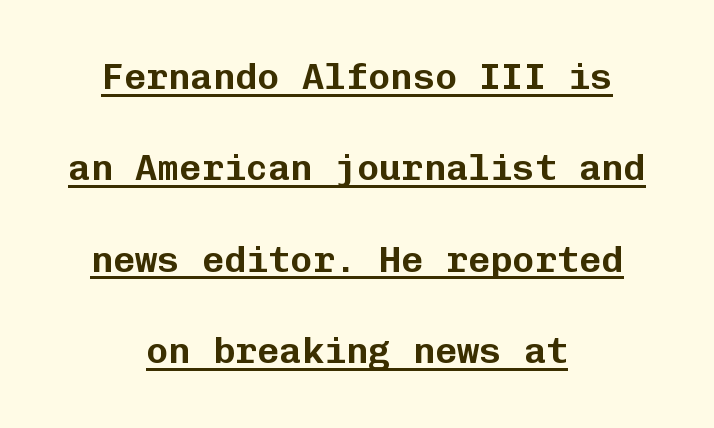
The image shows 37 px sans-serif type, upright, monospaced; set centered, loose line spacing (2.47x), normal letter spacing, underlined; low stroke contrast and a medium x-height.
